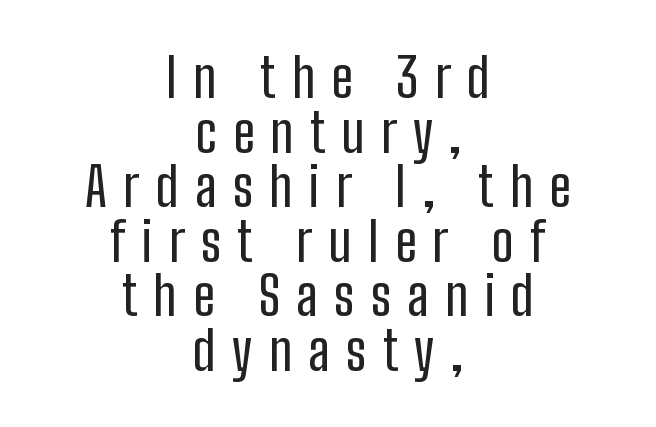
Q: Is the text italic (slanted)? A: No, it is upright.
Q: Is the typeface a serif or a sans-serif typeface? A: Sans-serif.
Q: Is the text underlined? A: No.
Q: How is the paragraph aligned? A: Centered.
Q: Is the spacing between letters normal or unusually wide? A: Unusually wide.
Q: Is the spacing between lines tight, normal or loose? A: Tight.
Q: Width (condensed, normal, or wide)? A: Condensed.
Q: Stroke contrast? A: Low.
Q: x-height? A: Medium.
Q: Monospaced? A: No.
